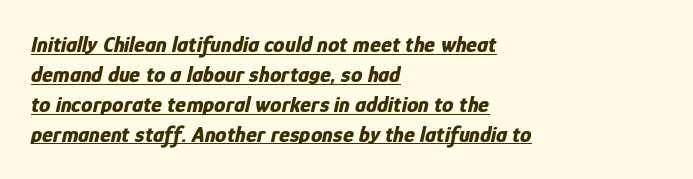
The image shows 23 px bold type, italic (leaning right); set left-aligned, normal line spacing (1.3x), normal letter spacing, underlined.
